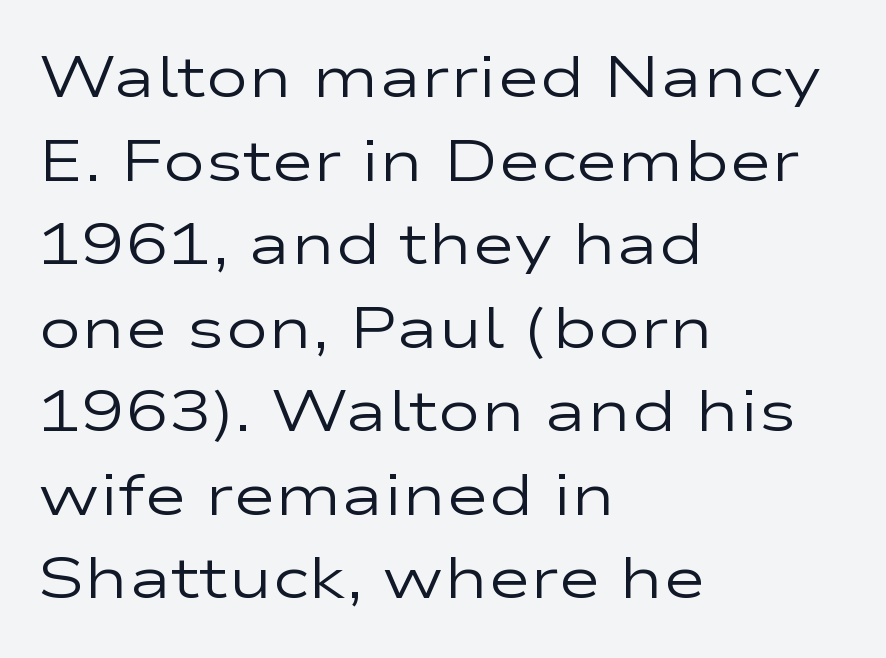
{"serif": "no", "italic": "no", "bold": "no", "weight": "regular", "width": "wide", "stroke_contrast": "low", "x_height": "medium", "monospaced": "no", "underline": "no", "align": "left", "line_spacing": "normal", "line_spacing_ratio": 1.44, "letter_spacing": "normal", "letter_spacing_em": 0.0, "glyph_px": 58}
